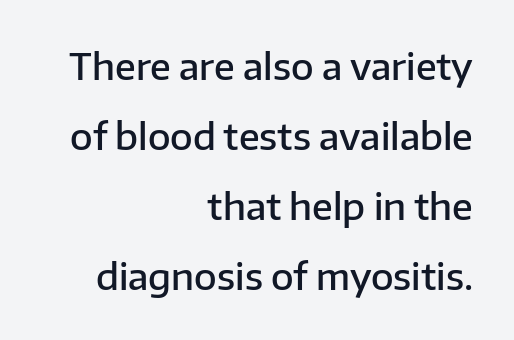
{"serif": "no", "italic": "no", "bold": "semi", "weight": "semibold", "width": "normal", "stroke_contrast": "low", "x_height": "medium", "monospaced": "no", "underline": "no", "align": "right", "line_spacing_ratio": 1.89, "letter_spacing": "normal", "letter_spacing_em": 0.0, "glyph_px": 37}
